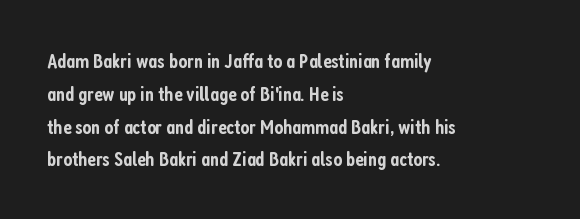
The image shows 21 px text type, upright; set left-aligned, normal line spacing (1.56x), normal letter spacing, not underlined.
